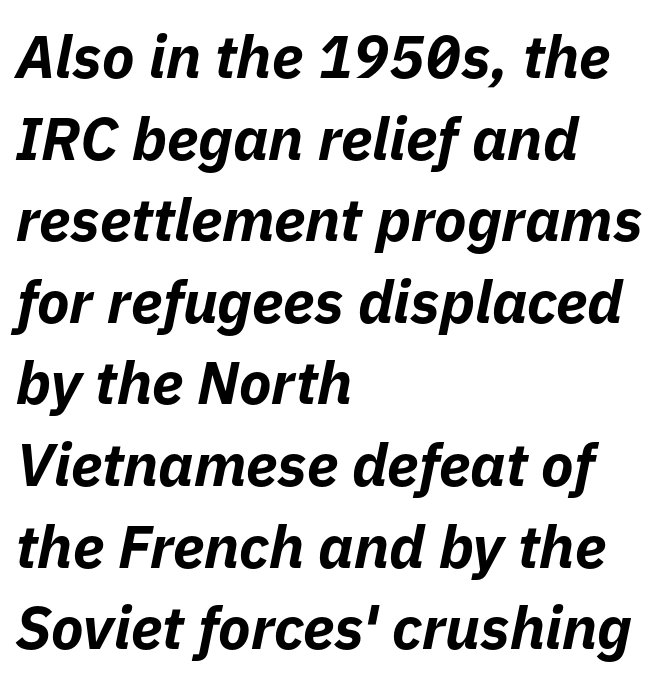
Q: Is the text bold? A: Yes.
Q: Is the text italic (slanted)? A: Yes, it leans right by about 11 degrees.
Q: Is the text underlined? A: No.
Q: How is the paragraph aligned? A: Left-aligned.
Q: Is the spacing between letters normal or unusually wide? A: Normal.
Q: Is the spacing between lines tight, normal or loose? A: Normal.
Q: Width (condensed, normal, or wide)? A: Normal.
Q: Stroke contrast? A: Low.
Q: x-height? A: Medium.
Q: Monospaced? A: No.
